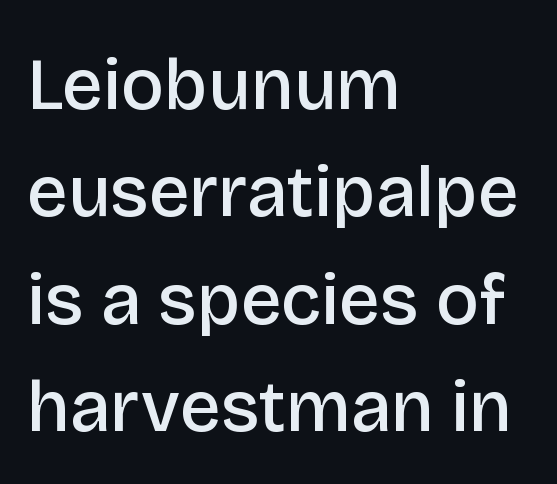
The image shows 72 px semibold sans-serif type, upright; set left-aligned, normal line spacing (1.49x), normal letter spacing, not underlined; low stroke contrast and a large x-height.
